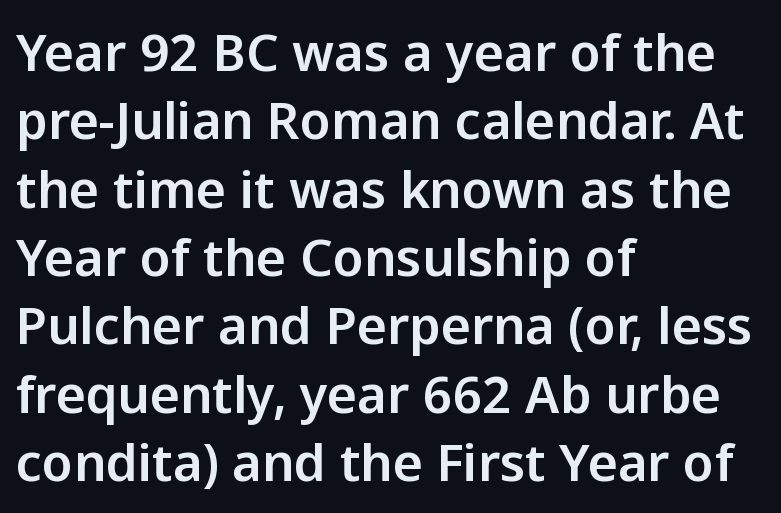
{"serif": "no", "italic": "no", "width": "normal", "stroke_contrast": "low", "x_height": "medium", "monospaced": "no", "underline": "no", "align": "left", "line_spacing": "normal", "line_spacing_ratio": 1.34, "letter_spacing": "normal", "letter_spacing_em": 0.0, "glyph_px": 51}
